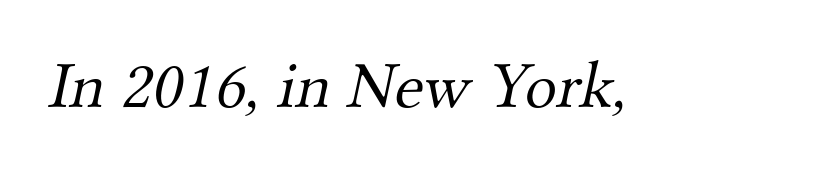
The image shows 67 px light serif type; set normal letter spacing, not underlined; medium stroke contrast and a small x-height.
